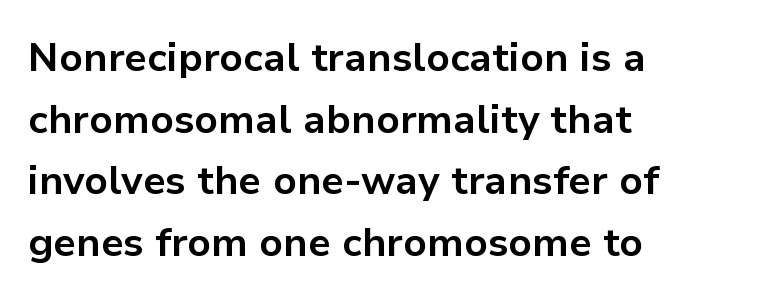
Q: Is the text bold? A: Yes.
Q: Is the text italic (slanted)? A: No, it is upright.
Q: Is the typeface a serif or a sans-serif typeface? A: Sans-serif.
Q: Is the text underlined? A: No.
Q: How is the paragraph aligned? A: Left-aligned.
Q: Is the spacing between letters normal or unusually wide? A: Normal.
Q: Is the spacing between lines tight, normal or loose? A: Normal.
Q: Width (condensed, normal, or wide)? A: Normal.
Q: Stroke contrast? A: Low.
Q: x-height? A: Medium.
Q: Monospaced? A: No.
